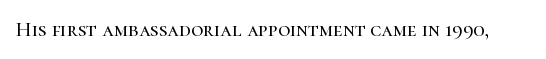
{"italic": "no", "underline": "no", "letter_spacing": "normal", "letter_spacing_em": 0.0, "glyph_px": 21}
